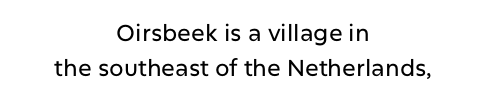
Q: Is the text italic (slanted)? A: No, it is upright.
Q: Is the text underlined? A: No.
Q: How is the paragraph aligned? A: Centered.
Q: Is the spacing between letters normal or unusually wide? A: Normal.
Q: Is the spacing between lines tight, normal or loose? A: Normal.
